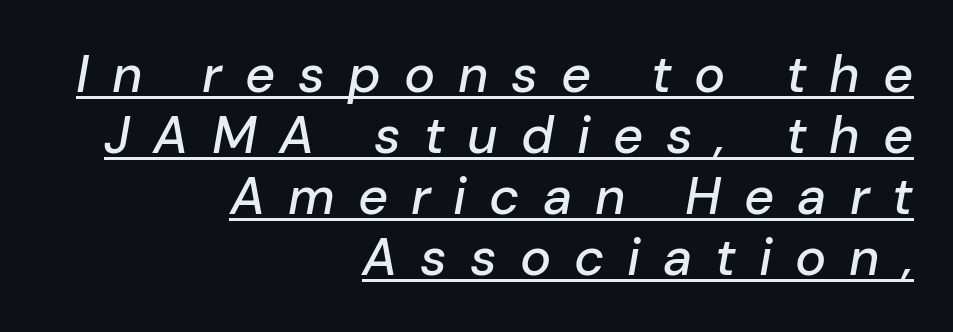
The tracking jumps out immediately: characters are airy and widely separated. Decoration check: the copy is underlined. Looks like regular typesetting: each glyph gets only the width it needs. The passage shown leans; its letterforms are oblique.
